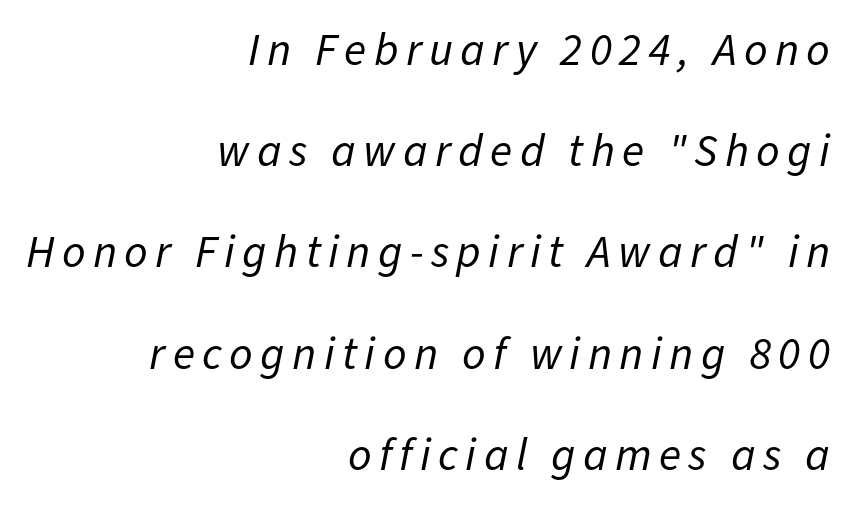
Q: Is the text bold? A: No.
Q: Is the text italic (slanted)? A: Yes, it leans right by about 11 degrees.
Q: Is the text underlined? A: No.
Q: How is the paragraph aligned? A: Right-aligned.
Q: Is the spacing between lines tight, normal or loose? A: Loose.
Q: Width (condensed, normal, or wide)? A: Normal.
Q: Stroke contrast? A: Low.
Q: x-height? A: Medium.
Q: Monospaced? A: No.
